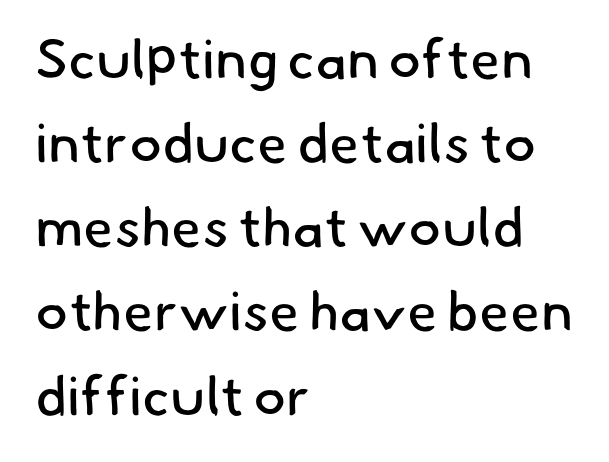
Leading matches the norm, producing a regular column. What stands out about the letter spacing? Nothing — it is the standard amount. The setting favours the left margin, as ordinary paragraphs usually do. Stem width sits at or under what a default text font uses. Check under the words: just untouched page.
